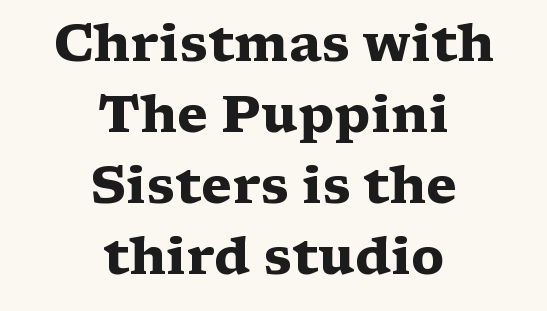
The image shows 51 px heavy, wide serif type, upright; set centered, normal line spacing (1.39x), normal letter spacing, not underlined; medium stroke contrast and a medium x-height.
